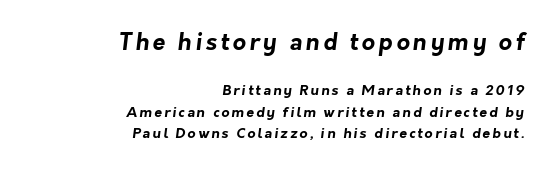
The image shows 23 px bold type; set right-aligned, normal line spacing (1.52x), not underlined; the first (top) block is 1.64x larger.
